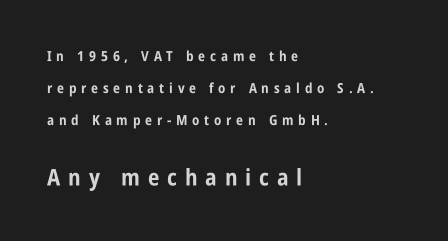
Q: Is the text bold? A: Yes.
Q: Is the text italic (slanted)? A: No, it is upright.
Q: Is the text underlined? A: No.
Q: How is the paragraph aligned? A: Left-aligned.
Q: Is the spacing between letters normal or unusually wide? A: Unusually wide.
Q: Is the spacing between lines tight, normal or loose? A: Loose.
Q: Which block of text is set in a larger size, the first (top) or the second (bottom)? A: The second (bottom) one.
